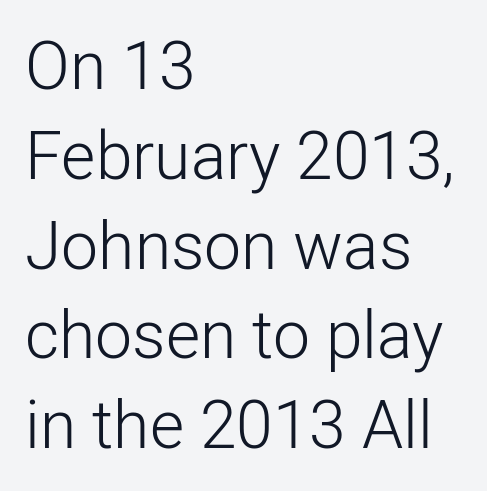
{"serif": "no", "italic": "no", "bold": "no", "weight": "light", "width": "normal", "stroke_contrast": "low", "x_height": "medium", "monospaced": "no", "underline": "no", "align": "left", "line_spacing": "normal", "line_spacing_ratio": 1.36, "letter_spacing": "normal", "letter_spacing_em": 0.0, "glyph_px": 66}
